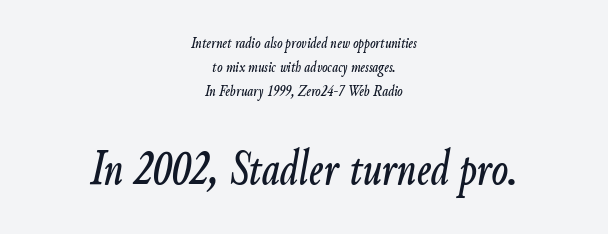
{"italic": "yes", "lean": "right", "slant_degrees": 9, "width": "condensed", "stroke_contrast": "low", "x_height": "small", "monospaced": "no", "underline": "no", "align": "center", "line_spacing": "normal", "line_spacing_ratio": 1.51, "letter_spacing": "normal", "letter_spacing_em": 0.0, "larger_block": "second", "size_ratio": 3.06, "glyph_px": 49}
